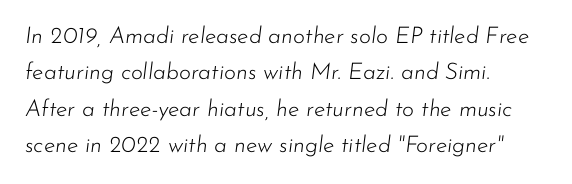
The image shows 23 px text type, italic (leaning right); set left-aligned, normal line spacing (1.58x), normal letter spacing, not underlined.
